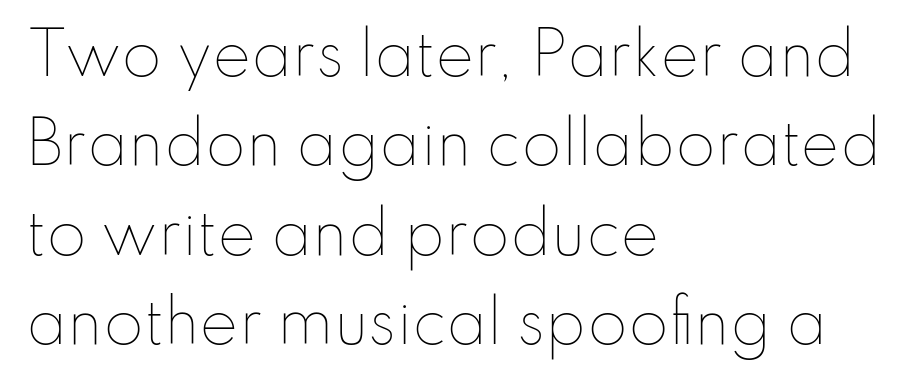
The passage shown has conventional tracking throughout. Vertical stems look standard width or narrower in stroke. Varying glyph widths throughout — classic text-font behaviour. This block has exactly the height ordinary leading produces. You can tell it's not italic because the verticals are truly vertical. The passage is arranged the way most books set body copy — flush left.
